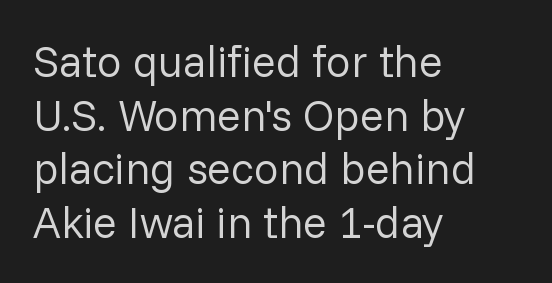
The image shows 44 px regular-weight sans-serif type, upright; set left-aligned, line spacing 1.22x, normal letter spacing, not underlined; low stroke contrast and a medium x-height.
